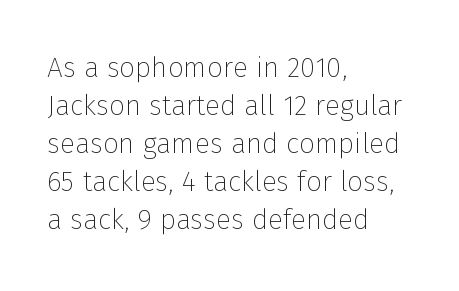
Q: Is the text bold? A: No.
Q: Is the text italic (slanted)? A: No, it is upright.
Q: Is the typeface a serif or a sans-serif typeface? A: Sans-serif.
Q: Is the text underlined? A: No.
Q: How is the paragraph aligned? A: Left-aligned.
Q: Is the spacing between letters normal or unusually wide? A: Normal.
Q: Is the spacing between lines tight, normal or loose? A: Normal.
Q: Width (condensed, normal, or wide)? A: Normal.
Q: Stroke contrast? A: Low.
Q: x-height? A: Medium.
Q: Monospaced? A: No.
